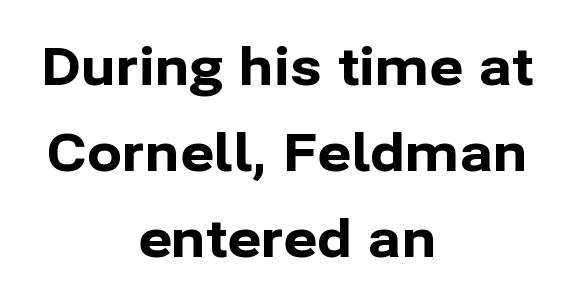
{"serif": "no", "italic": "no", "bold": "yes", "weight": "bold", "width": "normal", "stroke_contrast": "low", "x_height": "medium", "monospaced": "no", "underline": "no", "align": "center", "line_spacing": "normal", "line_spacing_ratio": 1.65, "letter_spacing": "normal", "letter_spacing_em": 0.0, "glyph_px": 52}
